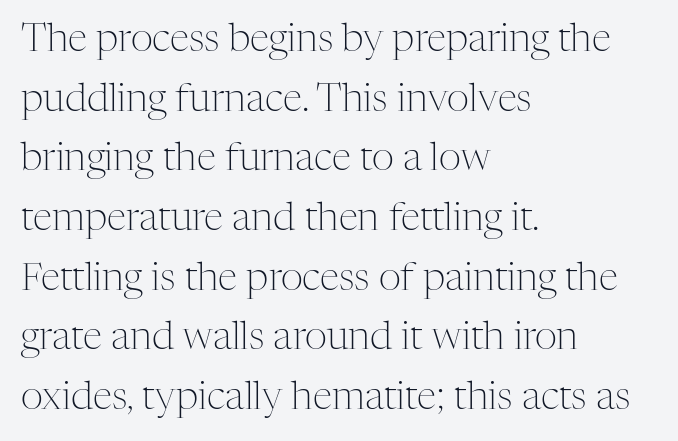
{"serif": "yes", "italic": "no", "bold": "no", "weight": "light", "width": "normal", "stroke_contrast": "medium", "x_height": "medium", "monospaced": "no", "underline": "no", "align": "left", "line_spacing": "normal", "line_spacing_ratio": 1.53, "letter_spacing": "normal", "letter_spacing_em": 0.0, "glyph_px": 39}
